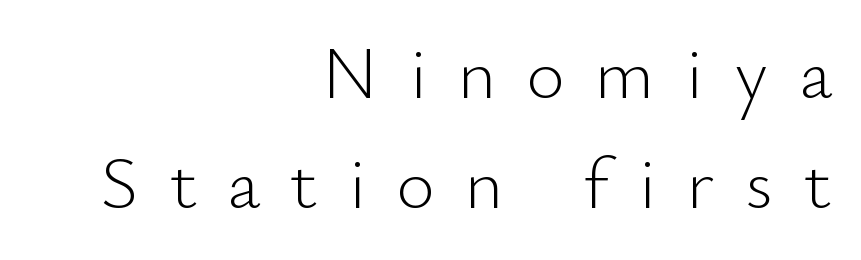
The image shows 74 px light sans-serif type, upright; set right-aligned, normal line spacing (1.48x), unusually wide letter spacing (+0.41 em), not underlined; low stroke contrast and a small x-height.
